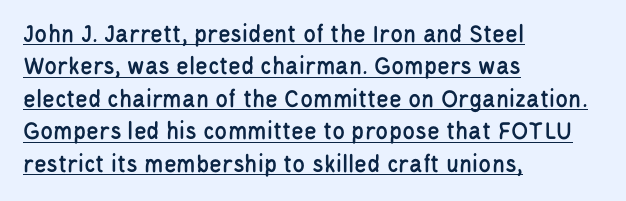
Has an underline been added? It has. Tracking value appears to be zero — textbook default spacing. Quick note: interline space is typical. The lines in this sample share a left origin and differ only in where they stop.
